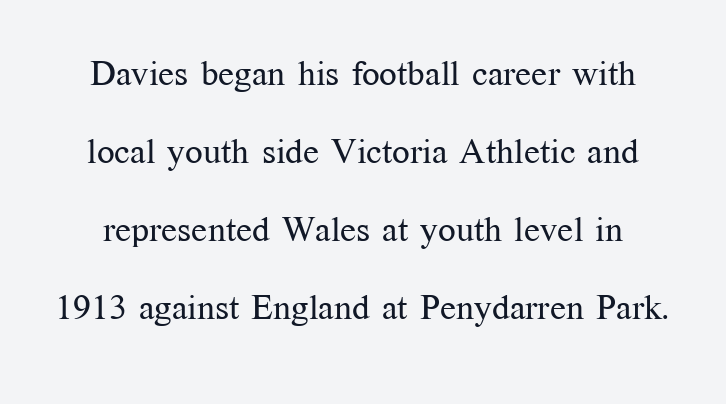
Note the varied advance widths — an 'i' is clearly narrower than an 'm'. No extra ink here — the face is not bold. Every character sits straight up, as roman type does. Serif or sans? Serif — the stroke terminals have little feet.
